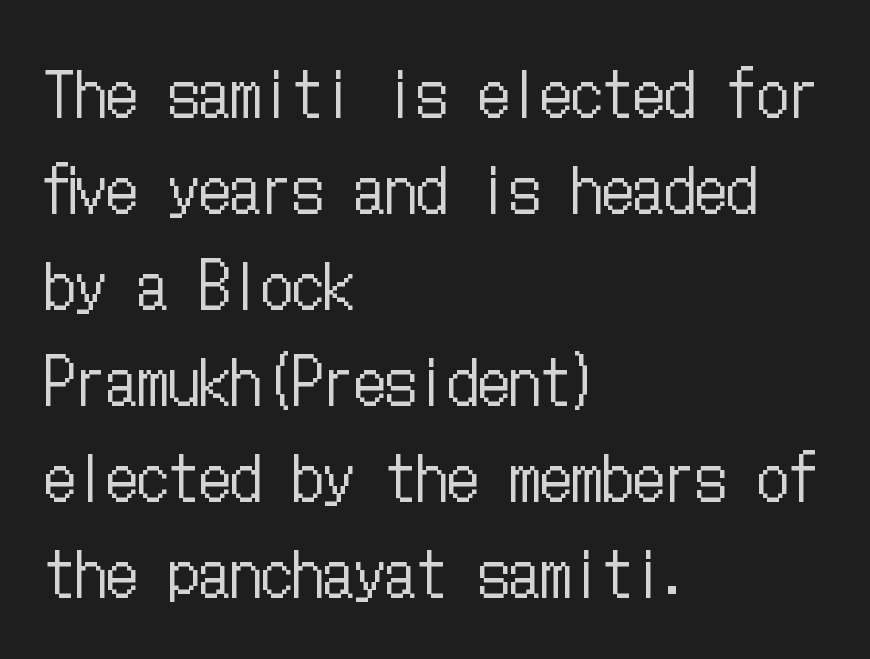
Rule under the text: the space is simply empty. Leading: standard. How are the letters spaced? Ordinarily, with no added tracking. This is the regular roman posture of the typeface. The compositor pushed each line to the left boundary.
